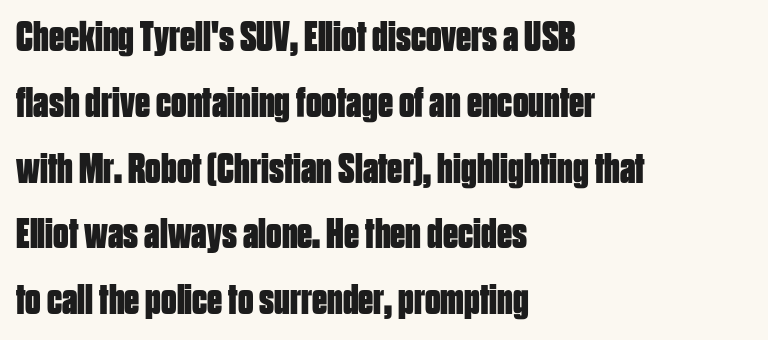
{"serif": "no", "italic": "no", "bold": "yes", "weight": "bold", "width": "condensed", "stroke_contrast": "low", "x_height": "large", "monospaced": "no", "underline": "no", "align": "left", "line_spacing": "normal", "line_spacing_ratio": 1.53, "letter_spacing": "normal", "letter_spacing_em": 0.0, "glyph_px": 43}
